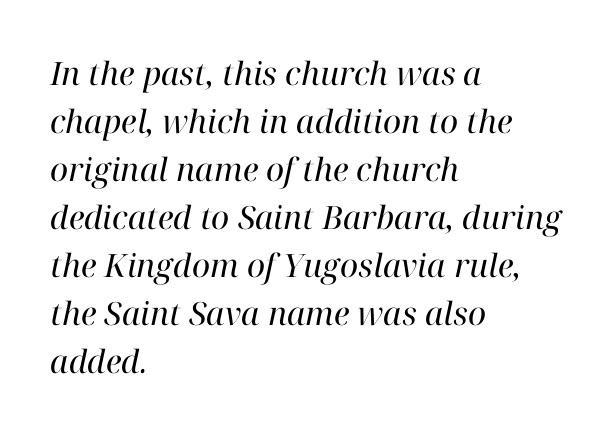
The image shows 32 px regular-weight serif type, italic (leaning right); set left-aligned, normal line spacing (1.5x), normal letter spacing, not underlined; high stroke contrast and a medium x-height.
